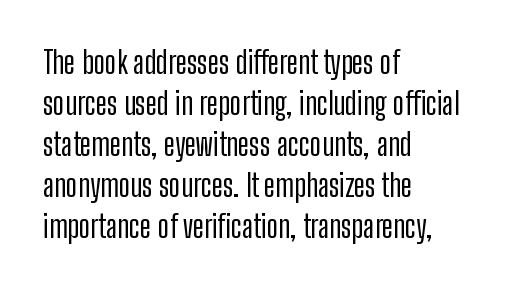
The image shows 31 px condensed sans-serif type, upright; set left-aligned, normal line spacing (1.32x), normal letter spacing, not underlined; low stroke contrast and a medium x-height.
